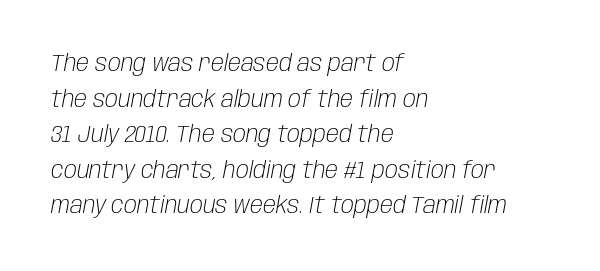
Here the glyphs are tracked normally, forming tight word shapes. Descender tails drop into unmarked territory. The designer left line spacing at the default. Each stroke keeps to a modest, everyday thickness or less.
